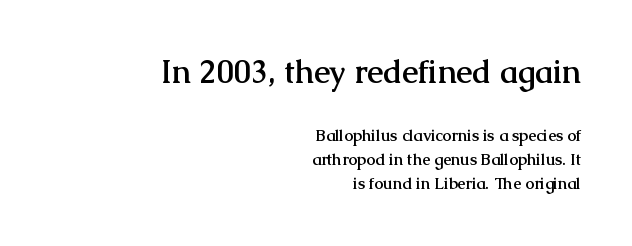
{"serif": "yes", "italic": "no", "bold": "yes", "weight": "semibold", "width": "normal", "stroke_contrast": "medium", "x_height": "medium", "monospaced": "no", "underline": "no", "align": "right", "line_spacing": "normal", "line_spacing_ratio": 1.51, "letter_spacing": "normal", "letter_spacing_em": 0.0, "larger_block": "first", "size_ratio": 2.0, "glyph_px": 32}
